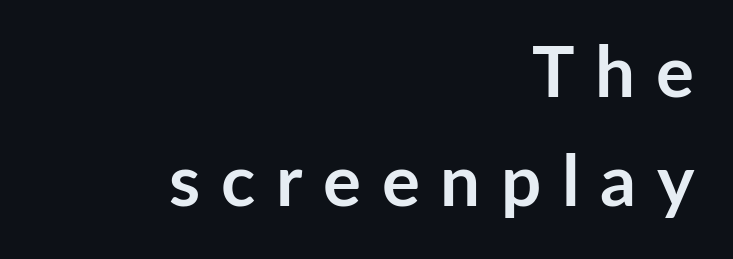
In terms of posture, this sample is upright. Honestly, the row spacing looks completely unremarkable. No feet cap the strokes, marking this as sans-serif type. Loose tracking; the words dissolve into strings of separated letters. The strokes are fattened all the way to bold.
